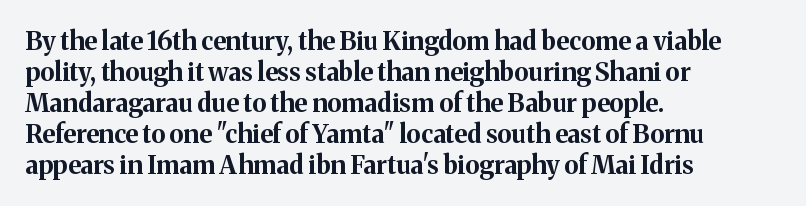
{"italic": "no", "bold": "yes", "underline": "no", "align": "left", "line_spacing_ratio": 1.24, "letter_spacing": "normal", "letter_spacing_em": 0.0, "glyph_px": 25}
